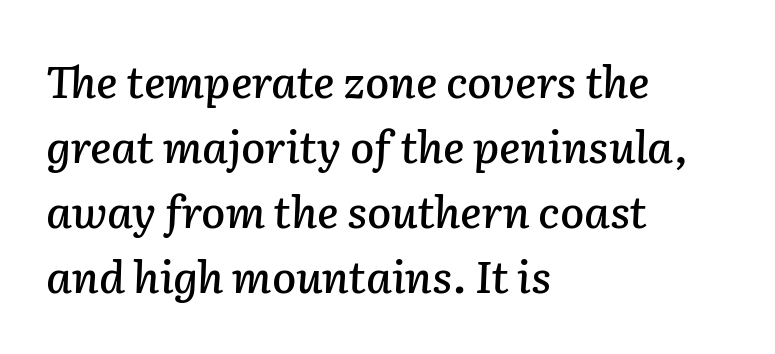
{"italic": "yes", "lean": "right", "slant_degrees": 2, "width": "normal", "stroke_contrast": "low", "x_height": "medium", "monospaced": "no", "underline": "no", "align": "left", "line_spacing": "normal", "line_spacing_ratio": 1.48, "letter_spacing": "normal", "letter_spacing_em": 0.0, "glyph_px": 44}
